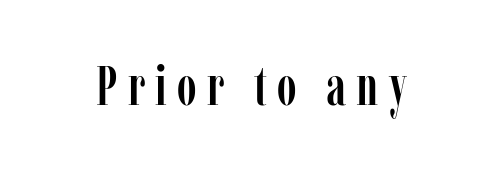
{"serif": "yes", "italic": "no", "width": "condensed", "stroke_contrast": "low", "x_height": "medium", "monospaced": "no", "underline": "no", "glyph_px": 54}
